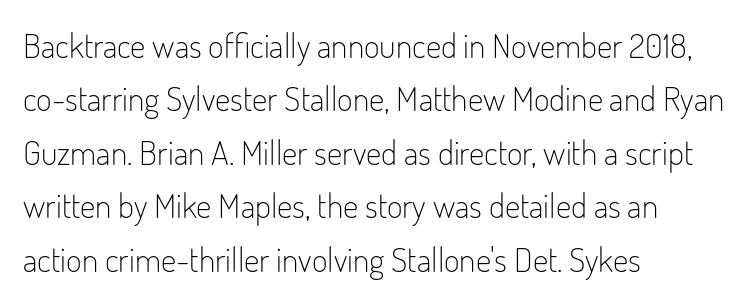
The passage shown is typed in a proportional face where columns would drift. Nobody drew a line under any word here. Rows of type keep a routine distance in the vertical direction. Inter-character spacing is left at the font's built-in metrics. Compared with a centered layout, this one pins lines to the left instead.
